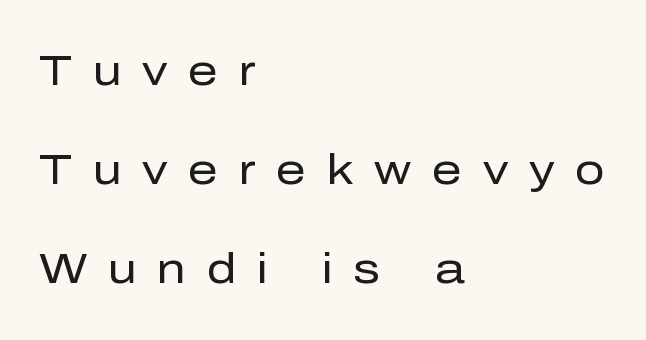
Character widths vary here, with narrow letters taking less room than wide ones. The face used here is a sans, in the tradition of grotesques and geometrics. The letters stand upright; this is a roman face. Interline gaps are noticeably wide in this sample. Caption: expanded tracking, letters set apart.
